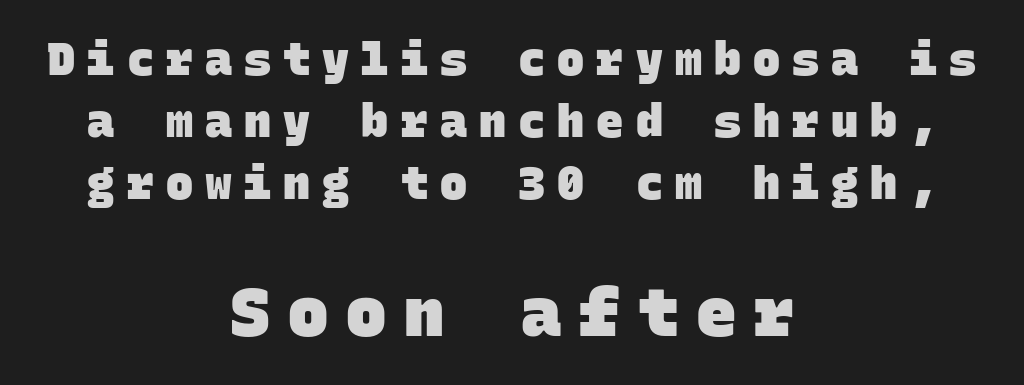
{"serif": "no", "bold": "yes", "weight": "heavy", "width": "normal", "stroke_contrast": "low", "x_height": "large", "monospaced": "yes", "underline": "no", "align": "center", "line_spacing": "normal", "line_spacing_ratio": 1.38, "letter_spacing": "wide", "letter_spacing_em": 0.27, "larger_block": "second", "size_ratio": 1.49, "glyph_px": 67}
